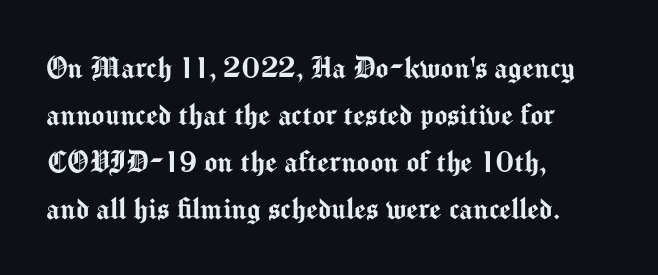
The image shows 34 px sans-serif type, upright; set left-aligned, normal line spacing (1.38x), normal letter spacing, not underlined; medium stroke contrast and a medium x-height.
